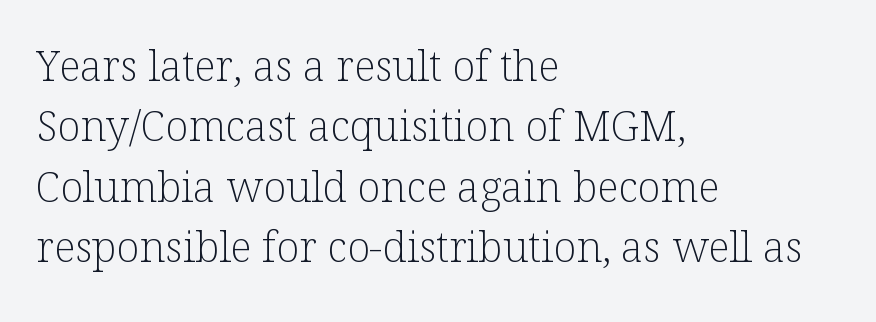
You could call the tracking neutral — neither tight nor loose. Summary of weight: not heavy and not bold. Typeset ragged right — the left edge is the straight one. A serif font was chosen for this passage. This is the regular roman posture of the typeface. Any mark beneath the type? The region is blank.
